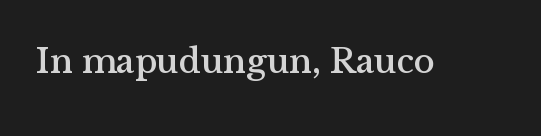
The passage shown has conventional tracking throughout. The glyphs are unaccompanied by any horizontal stroke below them. Proportional: the letters do not fall into vertical columns. This is serif lettering, the kind often seen in printed books. In terms of posture, this sample is upright.
